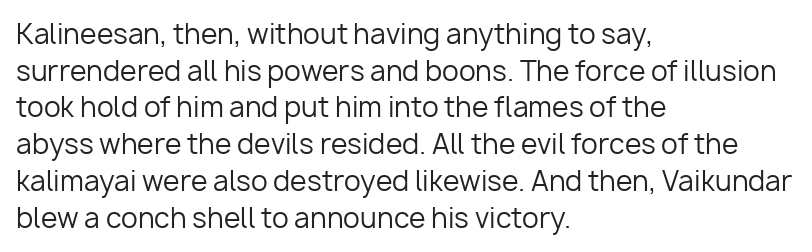
The image shows 27 px text type, upright; set left-aligned, normal line spacing (1.36x), normal letter spacing, not underlined.
